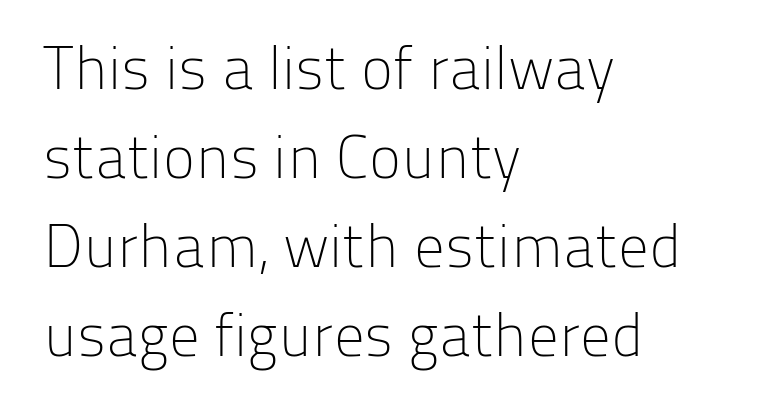
The image shows 61 px light sans-serif type, upright; set left-aligned, normal line spacing (1.46x), normal letter spacing, not underlined; low stroke contrast and a medium x-height.
